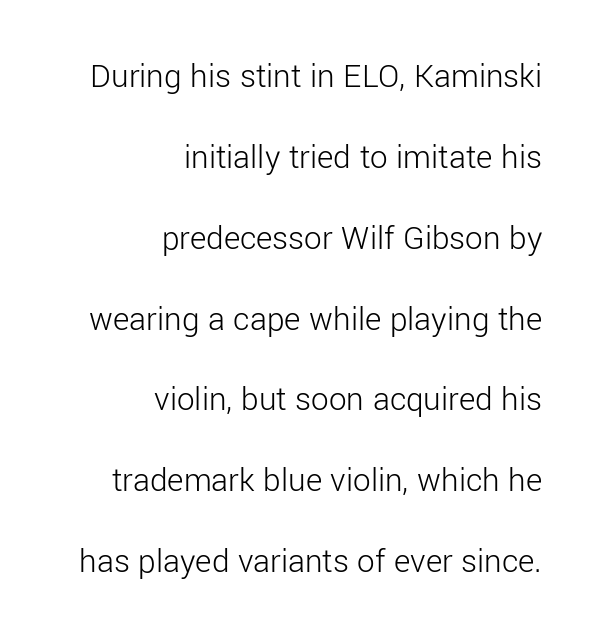
{"serif": "no", "italic": "no", "bold": "no", "weight": "light", "width": "normal", "stroke_contrast": "low", "x_height": "medium", "monospaced": "no", "underline": "no", "align": "right", "line_spacing": "loose", "line_spacing_ratio": 2.31, "letter_spacing": "normal", "letter_spacing_em": 0.0, "glyph_px": 35}
